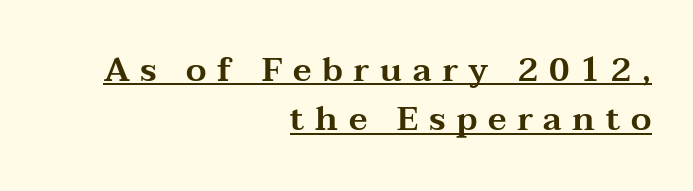
Q: Is the text italic (slanted)? A: No, it is upright.
Q: Is the typeface a serif or a sans-serif typeface? A: Serif.
Q: Is the text underlined? A: Yes.
Q: How is the paragraph aligned? A: Right-aligned.
Q: Is the spacing between letters normal or unusually wide? A: Unusually wide.
Q: Is the spacing between lines tight, normal or loose? A: Normal.
Q: Width (condensed, normal, or wide)? A: Wide.
Q: Stroke contrast? A: Medium.
Q: x-height? A: Medium.
Q: Monospaced? A: No.
